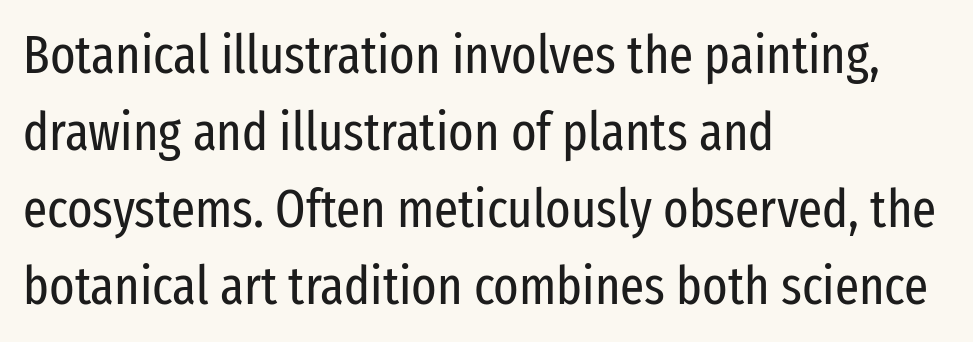
The image shows 53 px regular-weight, condensed sans-serif type, upright; set left-aligned, normal line spacing (1.45x), normal letter spacing, not underlined; low stroke contrast and a medium x-height.
